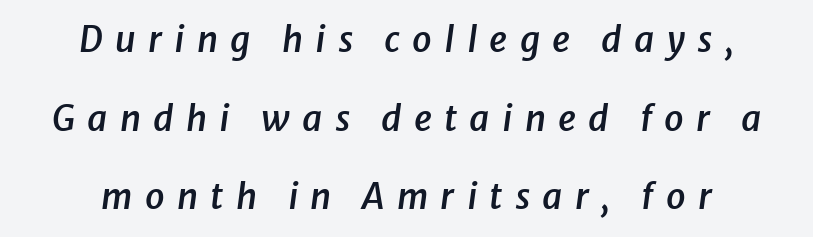
What weight is shown? A semibold, between regular and bold. The glyphs are unaccompanied by any horizontal stroke below them. Alignment: centered. Posture: slanted. Reading down the column, the eye jumps a long way to each next line.
